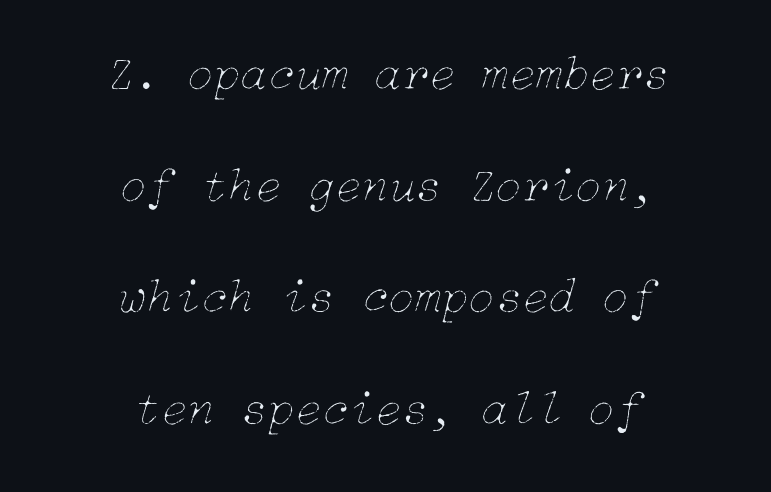
It's the slanting kind of type. The lines are quadded center. Underline: absent. Nothing unusual about the tracking: characters are spaced as the font intends. Is the type heavy? It reads as light-to-regular instead. If you measured baseline to baseline, you'd find a long distance.
